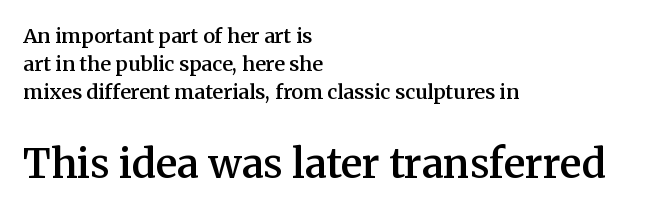
Q: Is the text bold? A: Semi-bold.
Q: Is the text italic (slanted)? A: No, it is upright.
Q: Is the typeface a serif or a sans-serif typeface? A: Serif.
Q: Is the text underlined? A: No.
Q: How is the paragraph aligned? A: Left-aligned.
Q: Is the spacing between letters normal or unusually wide? A: Normal.
Q: Is the spacing between lines tight, normal or loose? A: Normal.
Q: Which block of text is set in a larger size, the first (top) or the second (bottom)? A: The second (bottom) one.
Q: Width (condensed, normal, or wide)? A: Normal.
Q: Stroke contrast? A: Medium.
Q: x-height? A: Medium.
Q: Monospaced? A: No.
